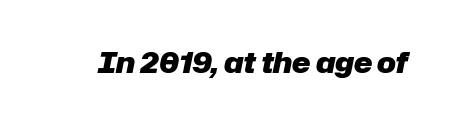
Typographic density is high because the face is bold. This sample has the flowing, uneven cadence of proportional lettering. The words here are not underlined. Observe the lean: these are italic letterforms. Spacing between characters is what you'd get straight out of the box.
